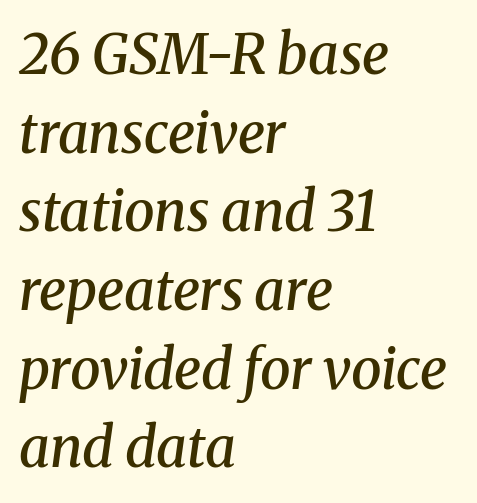
{"serif": "yes", "italic": "yes", "lean": "right", "slant_degrees": 8, "bold": "semi", "weight": "semibold", "width": "normal", "stroke_contrast": "medium", "x_height": "medium", "monospaced": "no", "underline": "no", "align": "left", "line_spacing": "normal", "line_spacing_ratio": 1.43, "letter_spacing": "normal", "letter_spacing_em": 0.0, "glyph_px": 55}
